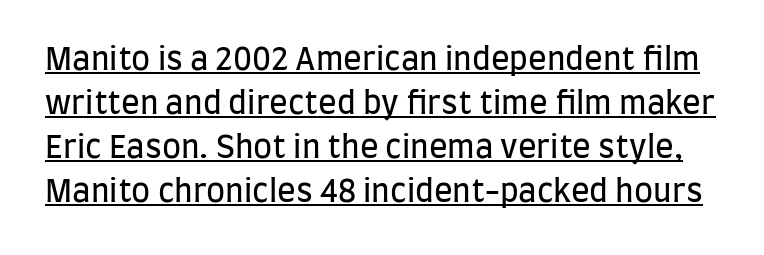
{"serif": "no", "italic": "no", "bold": "no", "weight": "regular", "width": "condensed", "stroke_contrast": "low", "x_height": "large", "monospaced": "no", "underline": "yes", "line_spacing": "normal", "line_spacing_ratio": 1.42, "letter_spacing": "normal", "letter_spacing_em": 0.0, "glyph_px": 31}
